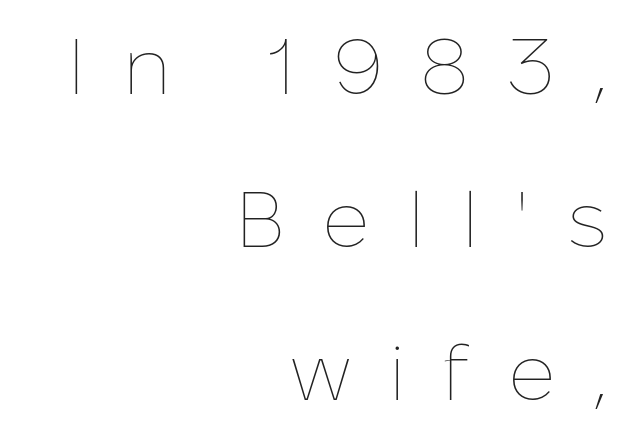
Q: Is the text bold? A: No.
Q: Is the text italic (slanted)? A: No, it is upright.
Q: Is the text underlined? A: No.
Q: How is the paragraph aligned? A: Right-aligned.
Q: Is the spacing between letters normal or unusually wide? A: Unusually wide.
Q: Is the spacing between lines tight, normal or loose? A: Loose.
Q: Width (condensed, normal, or wide)? A: Normal.
Q: Stroke contrast? A: Low.
Q: x-height? A: Medium.
Q: Monospaced? A: No.
